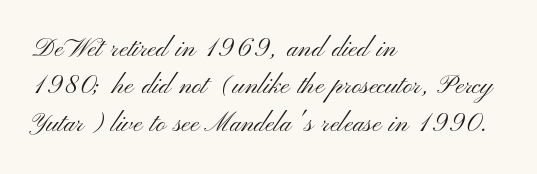
The image shows 26 px text type; set left-aligned, normal line spacing (1.44x), normal letter spacing, not underlined.
